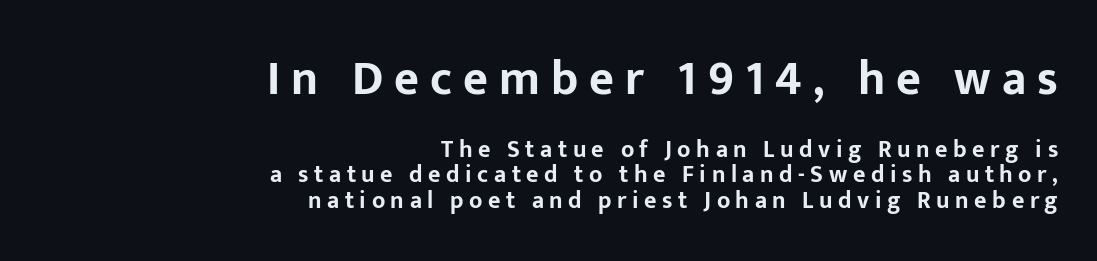
{"serif": "no", "italic": "no", "bold": "yes", "weight": "bold", "width": "normal", "stroke_contrast": "low", "x_height": "medium", "monospaced": "no", "underline": "no", "align": "right", "line_spacing": "tight", "line_spacing_ratio": 1.07, "letter_spacing": "wide", "letter_spacing_em": 0.23, "larger_block": "first", "size_ratio": 2.0, "glyph_px": 48}
